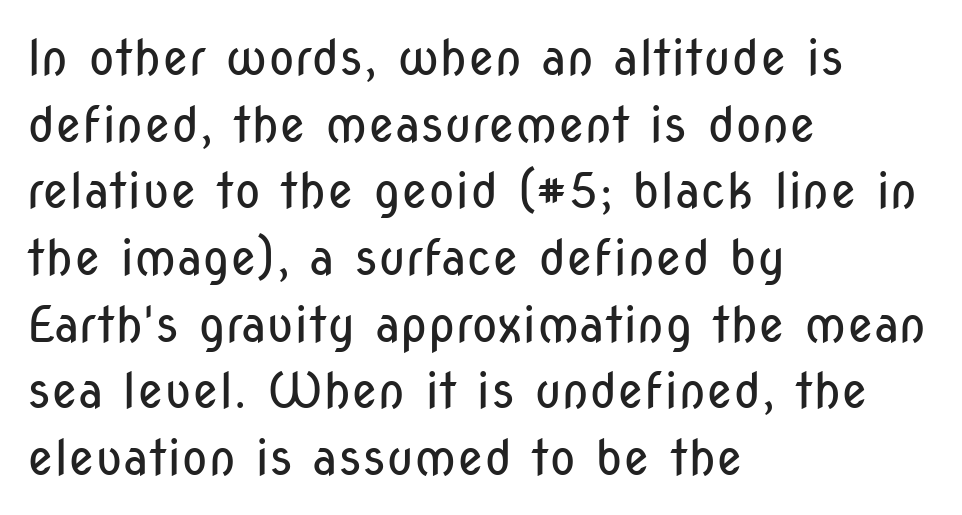
Decoration check: the copy has no underline. These lines are composed in type without serifs. A typesetter would call this proportional, since set widths differ per character. In CSS terms this would be text-align: left. Ordinary non-slanted type is in use. Think standard paragraph weight, or any step lighter than that.
